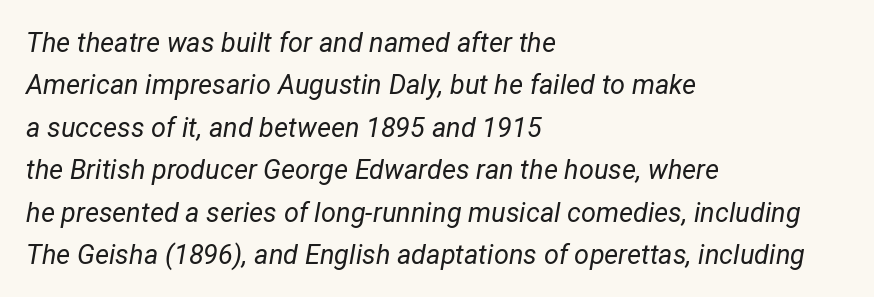
The image shows 27 px text type, italic (leaning right); set left-aligned, normal line spacing (1.57x), normal letter spacing, not underlined.
